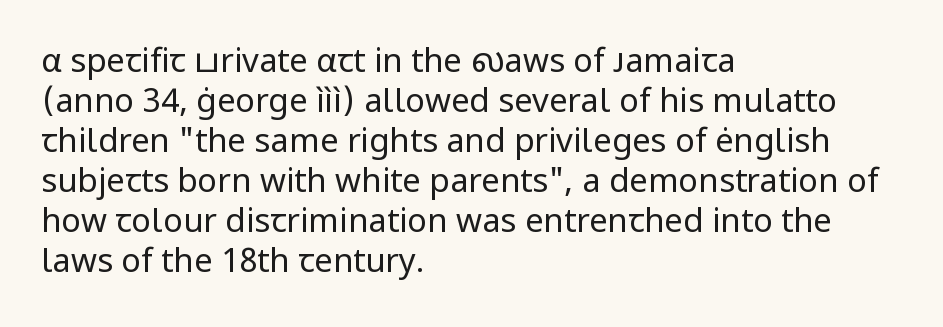
{"serif": "no", "italic": "no", "bold": "no", "weight": "regular", "width": "normal", "stroke_contrast": "low", "x_height": "medium", "monospaced": "no", "underline": "no", "align": "left", "line_spacing_ratio": 1.21, "letter_spacing": "normal", "letter_spacing_em": 0.0, "glyph_px": 33}
